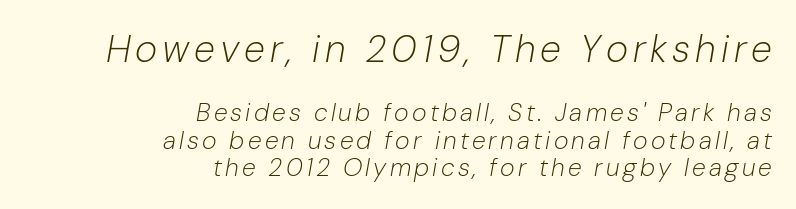
Very little white space separates one row of letters from the next. Character size in the leading block exceeds that of the trailing block. Is the type slanted? Yes — the strokes lean at a clear angle. This is not heavy type; no bold has been used.
